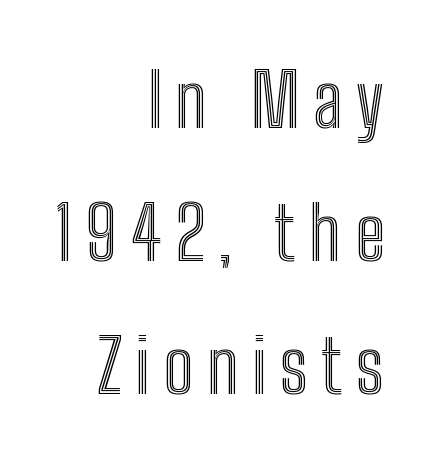
The image shows 74 px condensed type, upright; set right-aligned, line spacing 1.8x, not underlined; a medium x-height.
